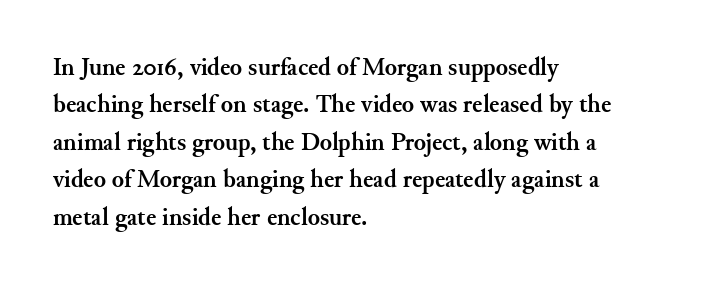
The image shows 25 px bold type, upright; set left-aligned, normal line spacing (1.5x), normal letter spacing, not underlined.
